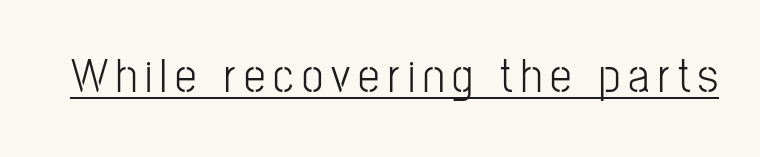
Q: Is the text italic (slanted)? A: No, it is upright.
Q: Is the typeface a serif or a sans-serif typeface? A: Sans-serif.
Q: Is the text underlined? A: Yes.
Q: Width (condensed, normal, or wide)? A: Condensed.
Q: Stroke contrast? A: Low.
Q: x-height? A: Medium.
Q: Monospaced? A: No.
